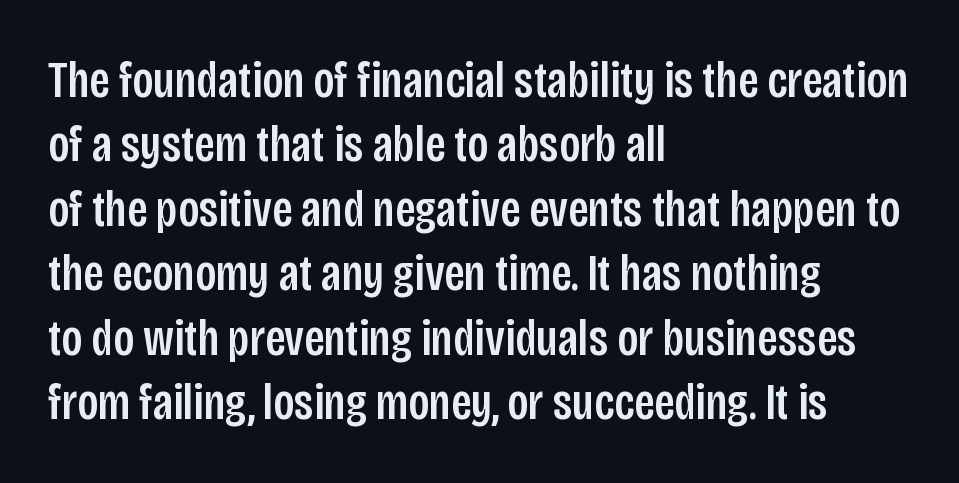
The image shows 52 px condensed sans-serif type, upright; set left-aligned, line spacing 1.24x, normal letter spacing, not underlined; low stroke contrast and a large x-height.
